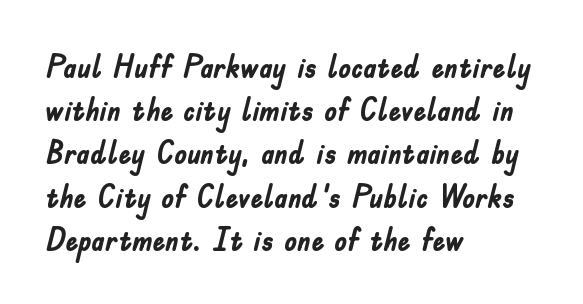
The image shows 32 px semibold, condensed sans-serif type; set left-aligned, normal line spacing (1.35x), normal letter spacing, not underlined; low stroke contrast and a small x-height.
